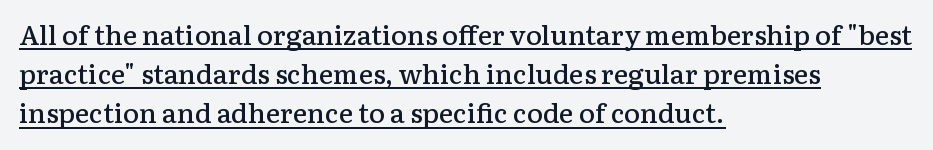
{"italic": "no", "bold": "semi", "underline": "yes", "align": "left", "line_spacing": "normal", "line_spacing_ratio": 1.45, "letter_spacing": "normal", "letter_spacing_em": 0.0, "glyph_px": 27}
